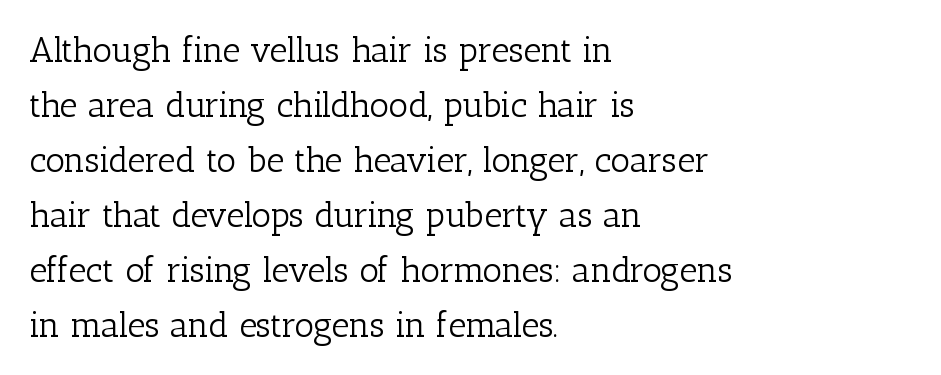
{"serif": "yes", "italic": "no", "bold": "no", "weight": "light", "width": "normal", "stroke_contrast": "low", "x_height": "medium", "monospaced": "no", "underline": "no", "align": "left", "line_spacing": "normal", "line_spacing_ratio": 1.57, "letter_spacing": "normal", "letter_spacing_em": 0.0, "glyph_px": 35}
